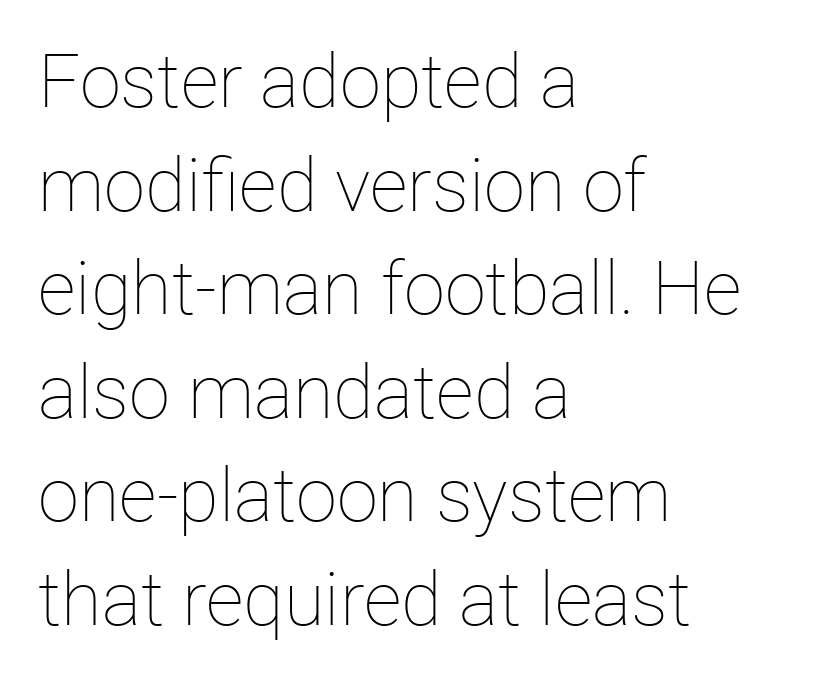
{"italic": "no", "bold": "no", "weight": "thin", "width": "normal", "stroke_contrast": "low", "x_height": "medium", "monospaced": "no", "underline": "no", "align": "left", "line_spacing": "normal", "line_spacing_ratio": 1.4, "letter_spacing": "normal", "letter_spacing_em": 0.0, "glyph_px": 74}
